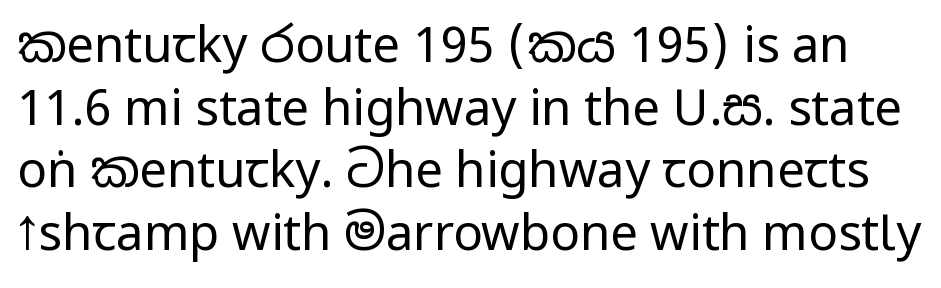
{"serif": "no", "italic": "no", "bold": "no", "weight": "regular", "width": "condensed", "stroke_contrast": "low", "underline": "no", "line_spacing": "normal", "line_spacing_ratio": 1.28, "letter_spacing": "normal", "letter_spacing_em": 0.0, "glyph_px": 49}
